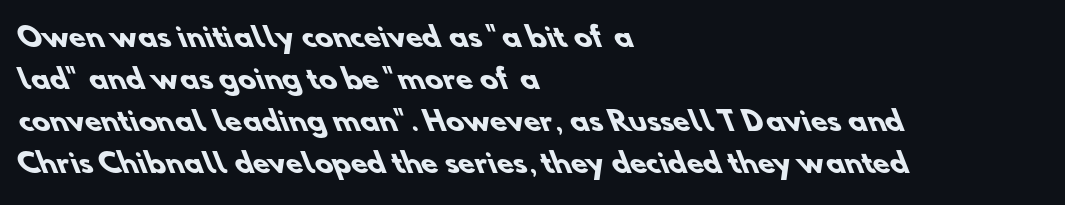
Q: Is the text bold? A: Yes.
Q: Is the text underlined? A: No.
Q: How is the paragraph aligned? A: Left-aligned.
Q: Is the spacing between letters normal or unusually wide? A: Normal.
Q: Is the spacing between lines tight, normal or loose? A: Normal.
